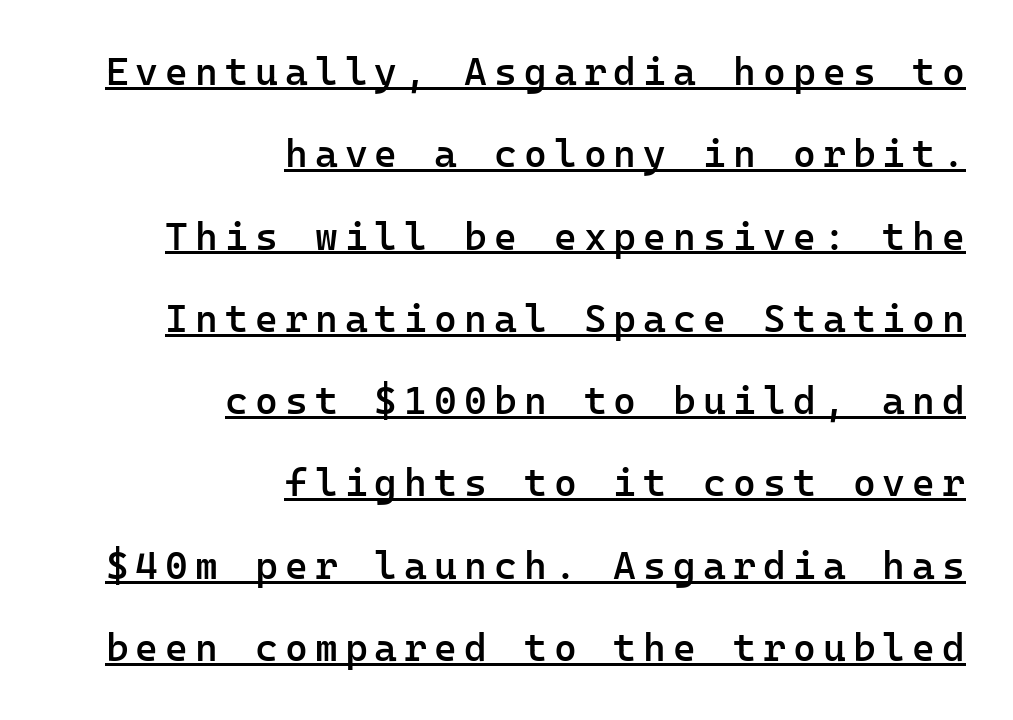
Tall strokes in this sample are plumb rather than angled. Regarding serifs, this sample does without them. Baseline-to-baseline distance is far greater than the letter height. Each letter, wide or thin by design, is forced into the same width here.
